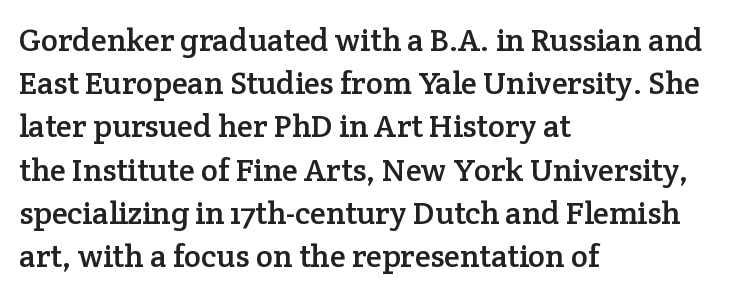
These lines are composed in type with serifs. The passage shown stacks its lines at a standard gap. Beneath every word, the page is bare. Is the letter spacing exaggerated? No — it looks like the ordinary default. In terms of posture, this sample is upright. Proportional: the letters do not fall into vertical columns.
